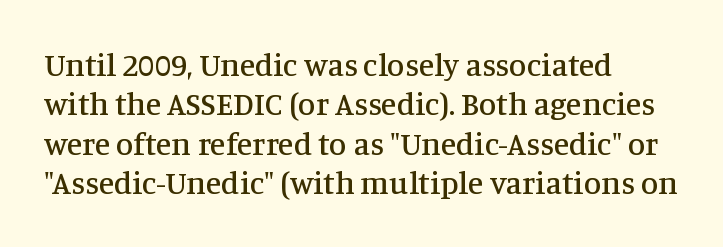
Here the glyphs are tracked normally, forming tight word shapes. Is this a sans? No — the strokes have serifs. This sample uses an upright cut, with every glyph sitting square on the baseline. Looks like regular typesetting: each glyph gets only the width it needs. The gap between lines stays unmarked.
